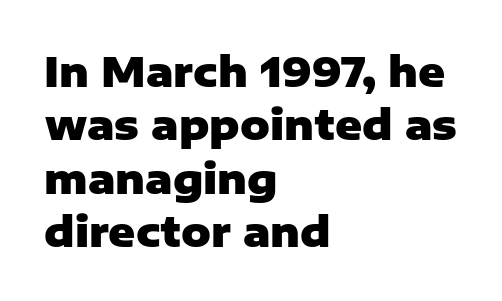
{"serif": "no", "italic": "no", "bold": "yes", "weight": "heavy", "width": "normal", "stroke_contrast": "low", "x_height": "medium", "monospaced": "no", "underline": "no", "align": "left", "line_spacing": "normal", "line_spacing_ratio": 1.3, "letter_spacing": "normal", "letter_spacing_em": 0.0, "glyph_px": 41}
